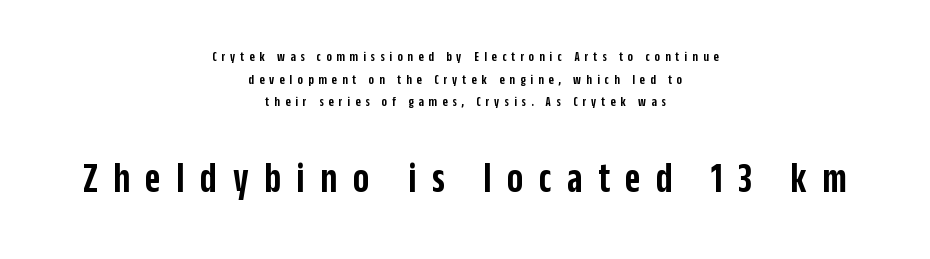
{"serif": "no", "italic": "no", "bold": "semi", "weight": "semibold", "width": "condensed", "stroke_contrast": "low", "x_height": "large", "monospaced": "no", "underline": "no", "align": "center", "line_spacing": "normal", "line_spacing_ratio": 1.61, "letter_spacing": "wide", "letter_spacing_em": 0.36, "larger_block": "second", "size_ratio": 3.07, "glyph_px": 43}
